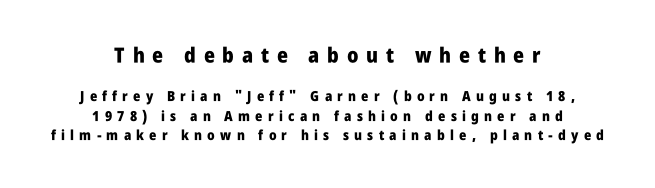
{"italic": "no", "bold": "yes", "underline": "no", "align": "center", "line_spacing": "normal", "line_spacing_ratio": 1.4, "letter_spacing": "wide", "letter_spacing_em": 0.37, "larger_block": "first", "size_ratio": 1.5, "glyph_px": 21}
